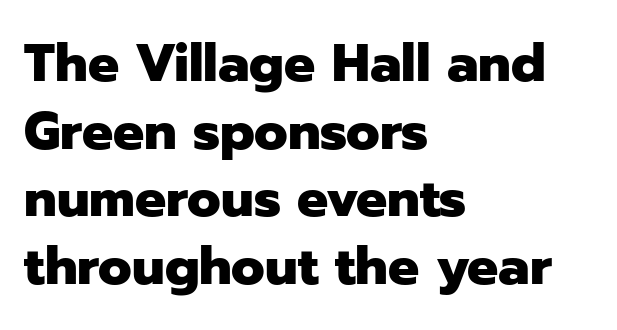
{"serif": "no", "italic": "no", "bold": "yes", "weight": "heavy", "width": "normal", "stroke_contrast": "low", "x_height": "medium", "monospaced": "no", "underline": "no", "align": "left", "line_spacing": "normal", "line_spacing_ratio": 1.3, "letter_spacing": "normal", "letter_spacing_em": 0.0, "glyph_px": 52}
